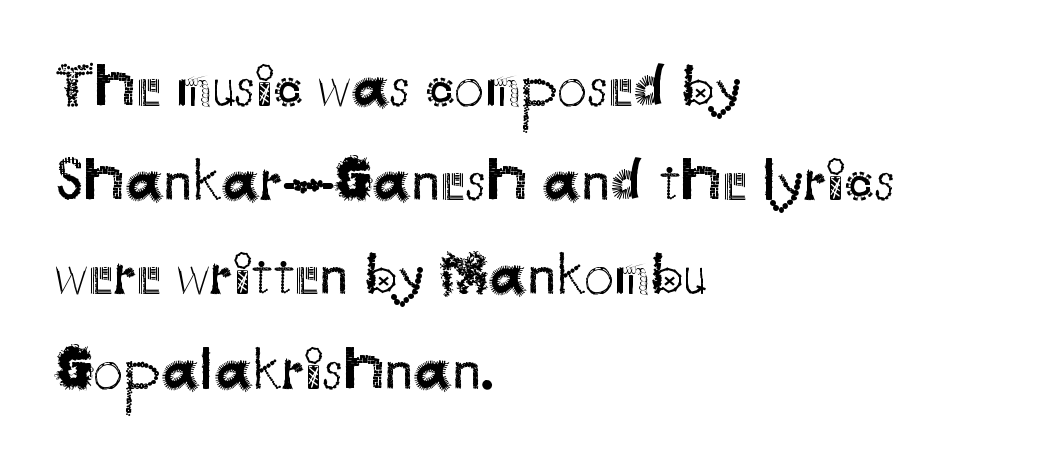
Q: Is the text bold? A: No.
Q: Is the text italic (slanted)? A: No, it is upright.
Q: Is the typeface a serif or a sans-serif typeface? A: Sans-serif.
Q: Is the text underlined? A: No.
Q: How is the paragraph aligned? A: Left-aligned.
Q: Is the spacing between letters normal or unusually wide? A: Normal.
Q: Is the spacing between lines tight, normal or loose? A: Normal.
Q: Width (condensed, normal, or wide)? A: Normal.
Q: Stroke contrast? A: Medium.
Q: x-height? A: Small.
Q: Monospaced? A: No.
